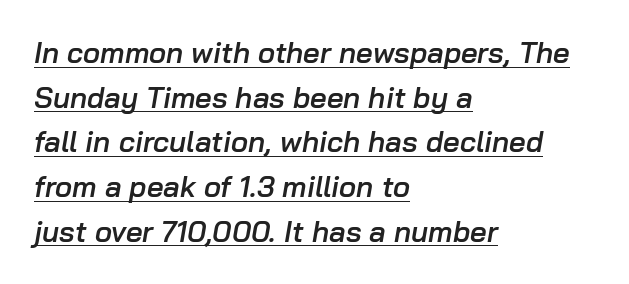
{"italic": "yes", "lean": "right", "slant_degrees": 10, "bold": "semi", "weight": "semibold", "width": "normal", "stroke_contrast": "low", "x_height": "medium", "monospaced": "no", "underline": "yes", "align": "left", "line_spacing": "normal", "line_spacing_ratio": 1.54, "letter_spacing": "normal", "letter_spacing_em": 0.0, "glyph_px": 29}
